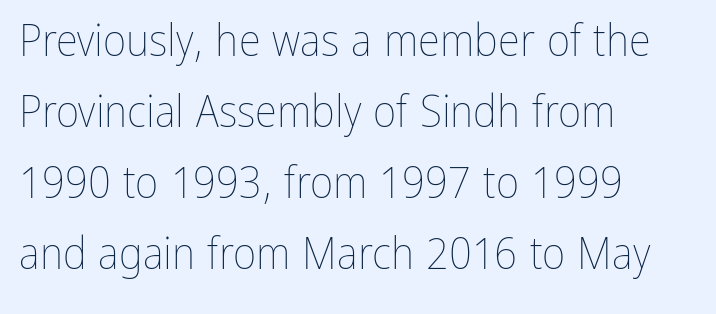
Leading: standard. The specimen reads as upright at a glance. These lines are set flush left with a ragged right edge. You could not count columns in this text — the font is proportionally spaced. The cut favours lightness, reaching ordinary text weight at its darkest.
